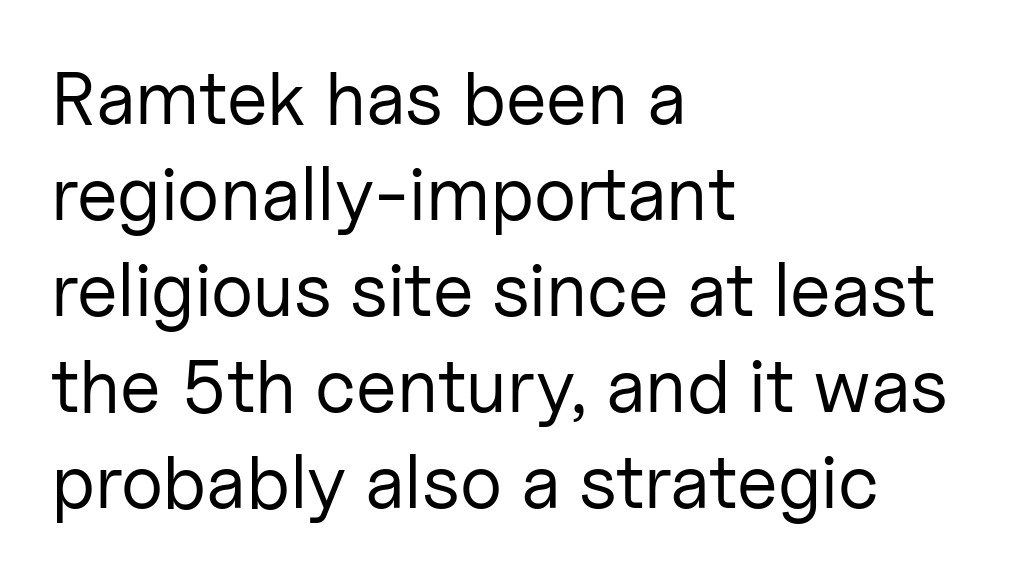
The image shows 75 px regular-weight sans-serif type, upright; set left-aligned, normal line spacing (1.28x), normal letter spacing, not underlined; low stroke contrast and a medium x-height.
